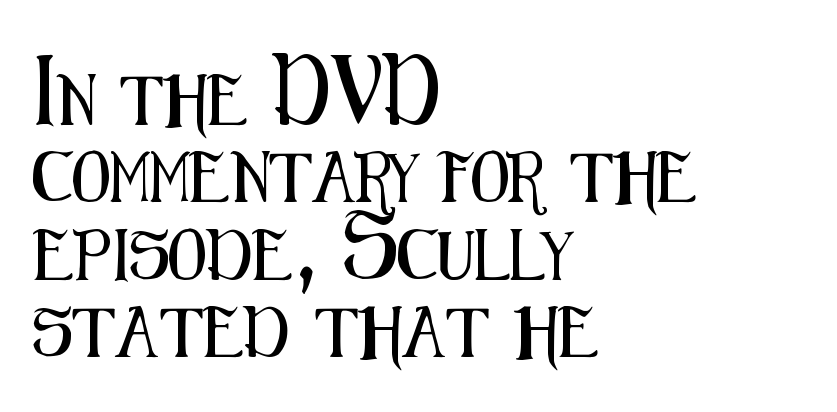
A typesetter would call this proportional, since set widths differ per character. Italic? Not at all — the glyphs are vertical. Letters rest on an invisible, unmarked baseline. Whoever set this chose a conventional vertical rhythm. Observe the ordinary spacing: letters are neighbours, not strangers.
